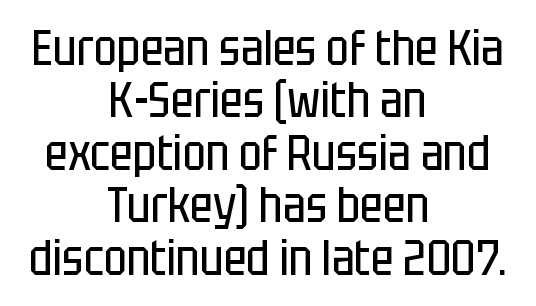
{"serif": "no", "italic": "no", "bold": "no", "weight": "regular", "width": "condensed", "stroke_contrast": "low", "x_height": "large", "monospaced": "no", "underline": "no", "align": "center", "line_spacing": "tight", "line_spacing_ratio": 1.07, "letter_spacing": "normal", "letter_spacing_em": 0.0, "glyph_px": 49}
